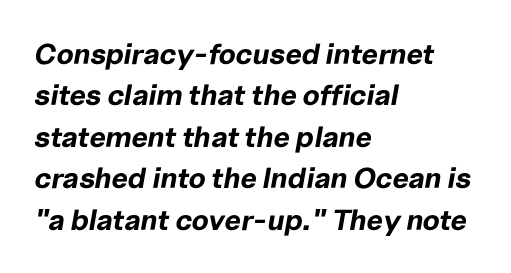
{"italic": "yes", "lean": "right", "slant_degrees": 10, "bold": "yes", "weight": "bold", "width": "normal", "stroke_contrast": "low", "x_height": "medium", "monospaced": "no", "underline": "no", "align": "left", "line_spacing": "normal", "line_spacing_ratio": 1.43, "letter_spacing": "normal", "letter_spacing_em": 0.0, "glyph_px": 29}
